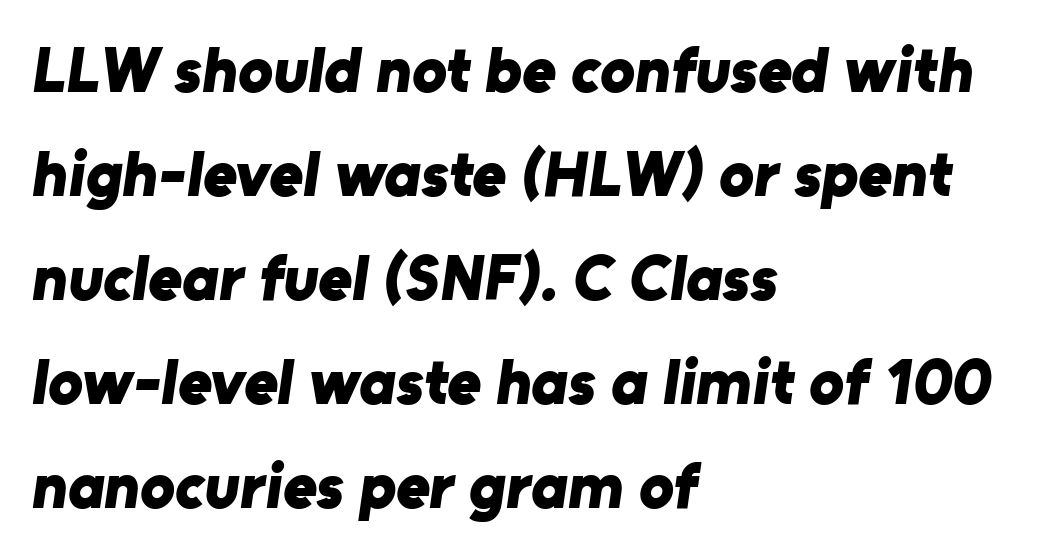
{"serif": "no", "bold": "yes", "weight": "bold", "width": "normal", "stroke_contrast": "low", "x_height": "medium", "monospaced": "no", "underline": "no", "align": "left", "line_spacing": "normal", "line_spacing_ratio": 1.6, "letter_spacing": "normal", "letter_spacing_em": 0.0, "glyph_px": 65}
